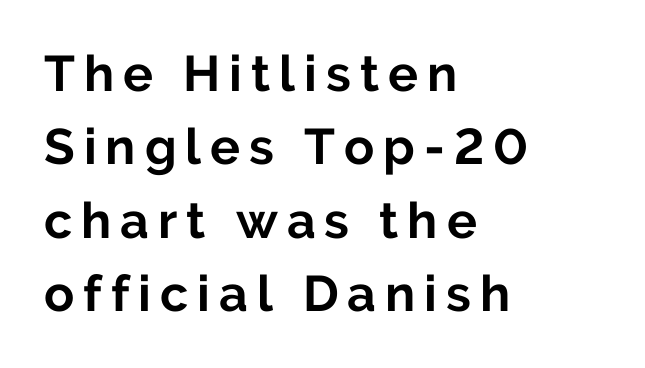
What weight is shown? A full bold with thick strokes. When letters stand straight like this, we call the style roman or upright. The typeface chosen for these lines omits serifs. Think of a printed novel: that variable character pitch is what you see here.
